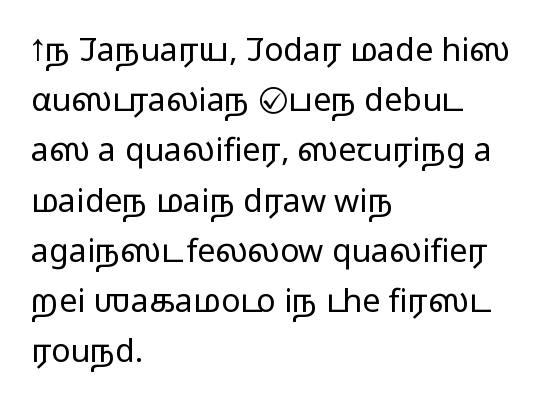
Q: Is the text bold? A: No.
Q: Is the text italic (slanted)? A: No, it is upright.
Q: Is the typeface a serif or a sans-serif typeface? A: Sans-serif.
Q: Is the text underlined? A: No.
Q: How is the paragraph aligned? A: Left-aligned.
Q: Is the spacing between letters normal or unusually wide? A: Normal.
Q: Is the spacing between lines tight, normal or loose? A: Normal.
Q: Width (condensed, normal, or wide)? A: Wide.
Q: Stroke contrast? A: Low.
Q: x-height? A: Medium.
Q: Monospaced? A: No.
